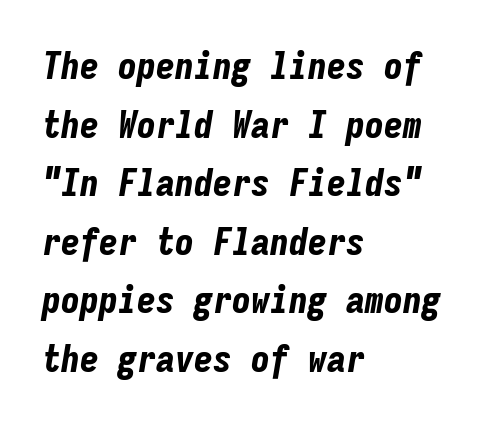
{"italic": "yes", "lean": "right", "slant_degrees": 9, "bold": "yes", "weight": "bold", "width": "condensed", "stroke_contrast": "low", "x_height": "medium", "monospaced": "yes", "underline": "no", "align": "left", "line_spacing": "normal", "line_spacing_ratio": 1.54, "letter_spacing": "normal", "letter_spacing_em": 0.0, "glyph_px": 38}
